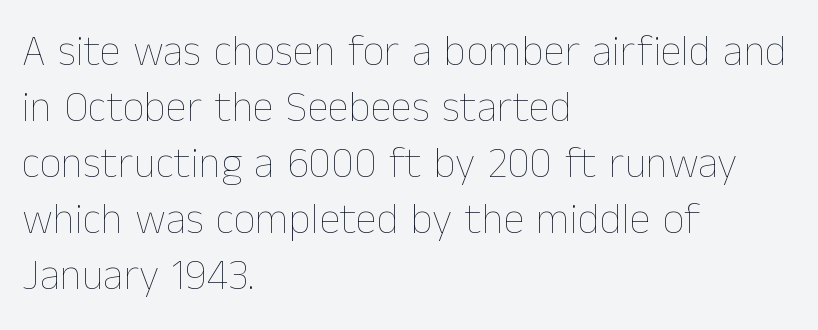
The image shows 43 px thin type, upright; set left-aligned, normal line spacing (1.3x), normal letter spacing, not underlined; low stroke contrast and a medium x-height.
